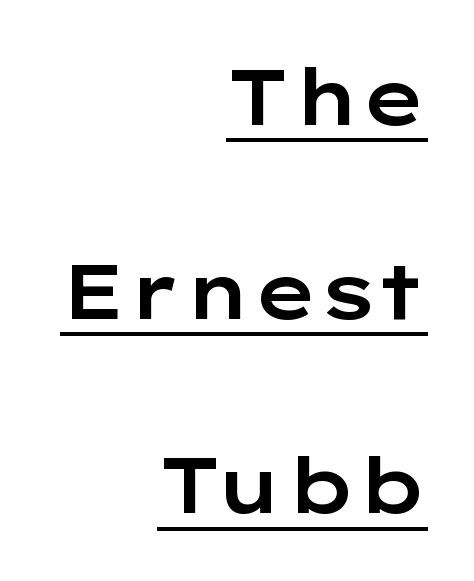
These lines are composed in type without serifs. Honestly, the underline is the first thing you notice here. Airy leading. The face used here is proportionally spaced, like ordinary book or web type. In terms of posture, this sample is upright.
